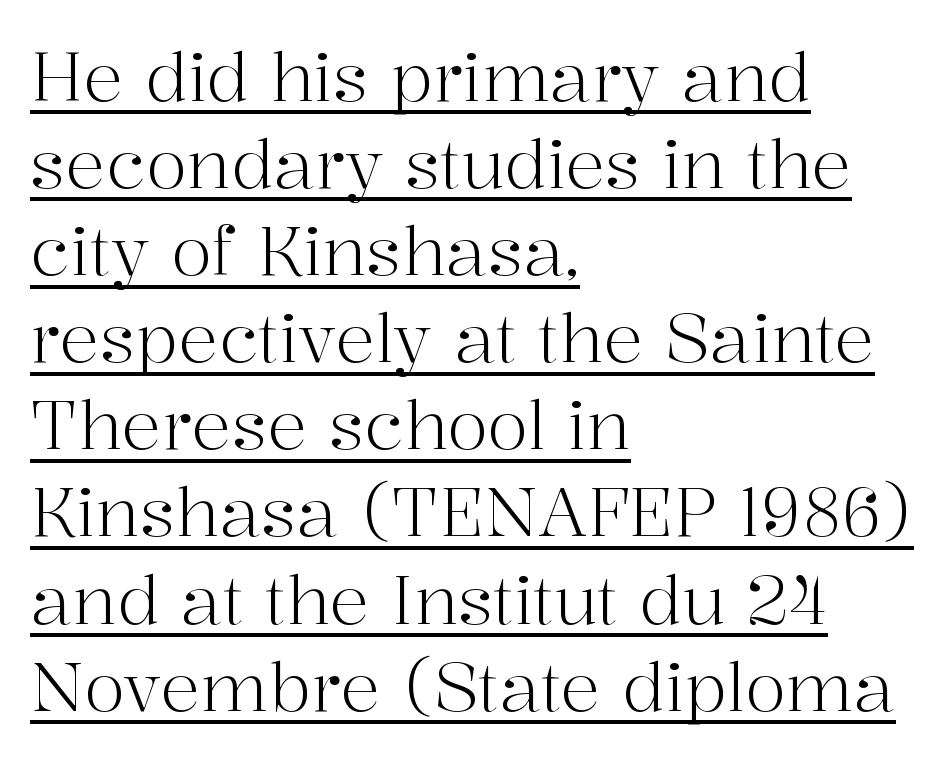
Q: Is the text bold? A: No.
Q: Is the text italic (slanted)? A: No, it is upright.
Q: Is the typeface a serif or a sans-serif typeface? A: Serif.
Q: Is the text underlined? A: Yes.
Q: How is the paragraph aligned? A: Left-aligned.
Q: Is the spacing between letters normal or unusually wide? A: Normal.
Q: Is the spacing between lines tight, normal or loose? A: Normal.
Q: Width (condensed, normal, or wide)? A: Normal.
Q: Stroke contrast? A: High.
Q: x-height? A: Medium.
Q: Monospaced? A: No.
